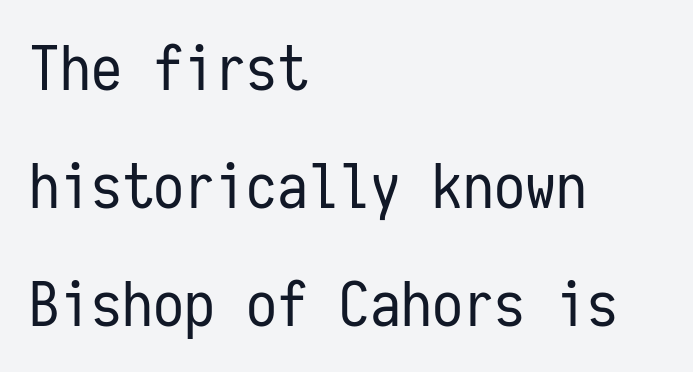
{"serif": "no", "italic": "no", "bold": "no", "weight": "regular", "width": "condensed", "stroke_contrast": "low", "x_height": "medium", "monospaced": "yes", "underline": "no", "align": "left", "line_spacing": "loose", "line_spacing_ratio": 1.9, "letter_spacing": "normal", "letter_spacing_em": 0.0, "glyph_px": 62}
